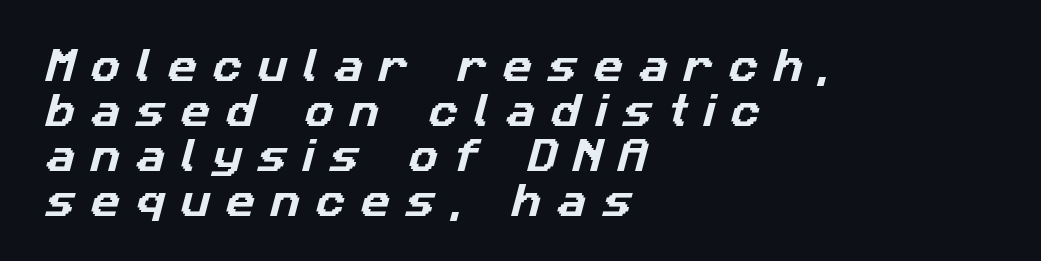
{"serif": "no", "width": "normal", "stroke_contrast": "low", "x_height": "medium", "monospaced": "no", "underline": "no", "align": "left", "line_spacing": "normal", "line_spacing_ratio": 1.25, "letter_spacing": "wide", "letter_spacing_em": 0.44, "glyph_px": 36}
